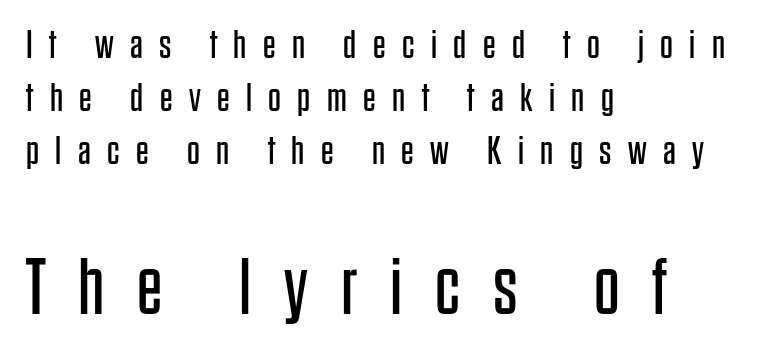
This is not heavy type; no bold has been used. You could not count columns in this text — the font is proportionally spaced. These lines stack with their left ends in a neat column. The designer gave the closing block more size than the opening block. Vertical strokes here are truly vertical. The rendering uses a moderate line-height, typical for paragraphs.
